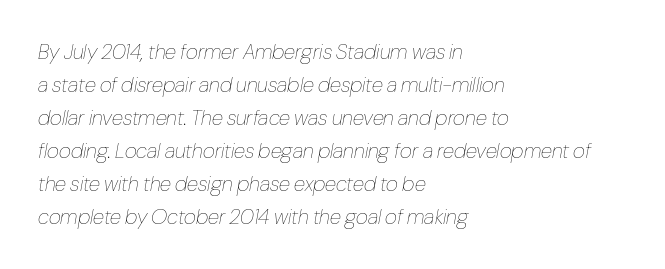
The image shows 21 px text type, italic (leaning right); set left-aligned, normal line spacing (1.57x), normal letter spacing, not underlined.
